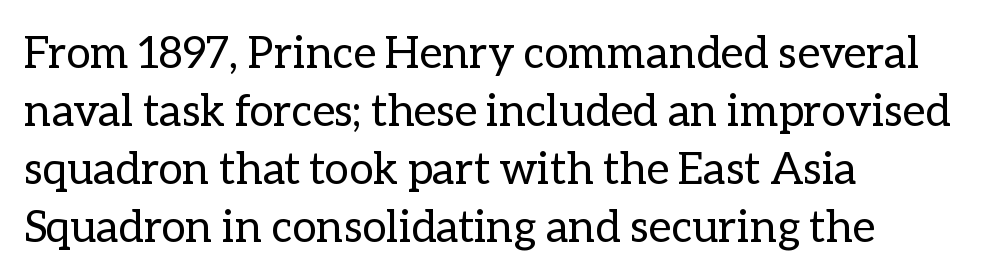
The line texture is even and compact thanks to regular tracking. Proportional: the letters do not fall into vertical columns. Baseline-to-baseline distance is the conventional proportion of letter height. The font's upright variant was chosen for this text. The baseline area is clear.
